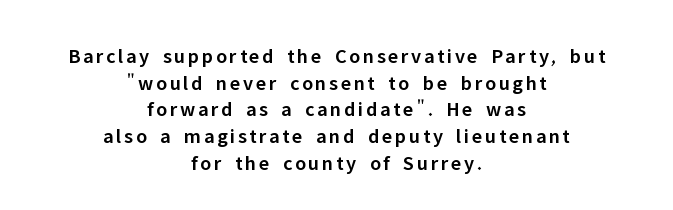
{"italic": "no", "bold": "semi", "underline": "no", "align": "center", "line_spacing": "normal", "line_spacing_ratio": 1.27, "glyph_px": 21}
